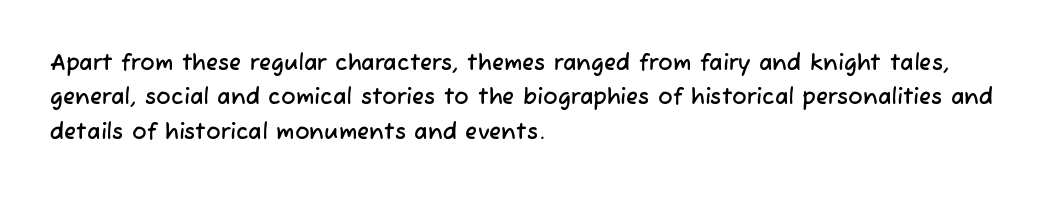
The image shows 22 px text type; set left-aligned, normal line spacing (1.56x), normal letter spacing, not underlined.
